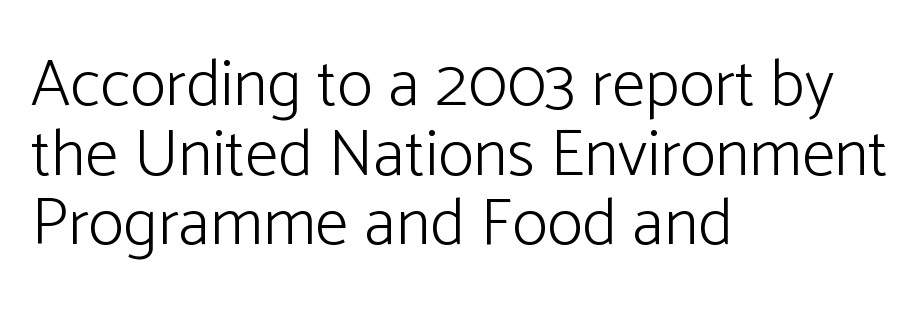
Q: Is the text bold? A: No.
Q: Is the text italic (slanted)? A: No, it is upright.
Q: Is the typeface a serif or a sans-serif typeface? A: Sans-serif.
Q: Is the text underlined? A: No.
Q: How is the paragraph aligned? A: Left-aligned.
Q: Is the spacing between letters normal or unusually wide? A: Normal.
Q: Is the spacing between lines tight, normal or loose? A: Tight.
Q: Width (condensed, normal, or wide)? A: Normal.
Q: Stroke contrast? A: Low.
Q: x-height? A: Medium.
Q: Monospaced? A: No.
